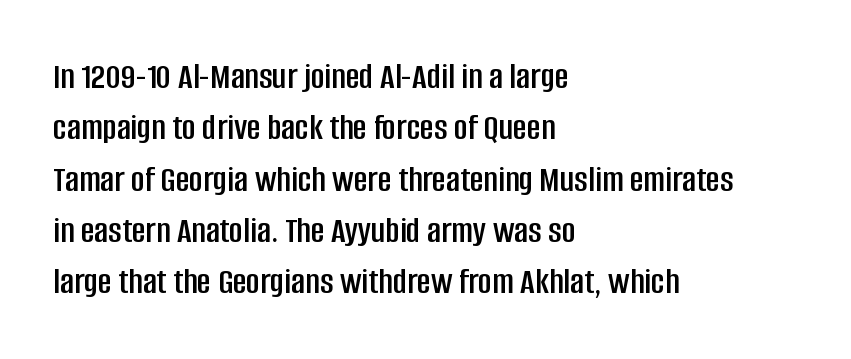
The image shows 38 px condensed sans-serif type, upright; set left-aligned, normal line spacing (1.35x), normal letter spacing, not underlined; low stroke contrast and a large x-height.
